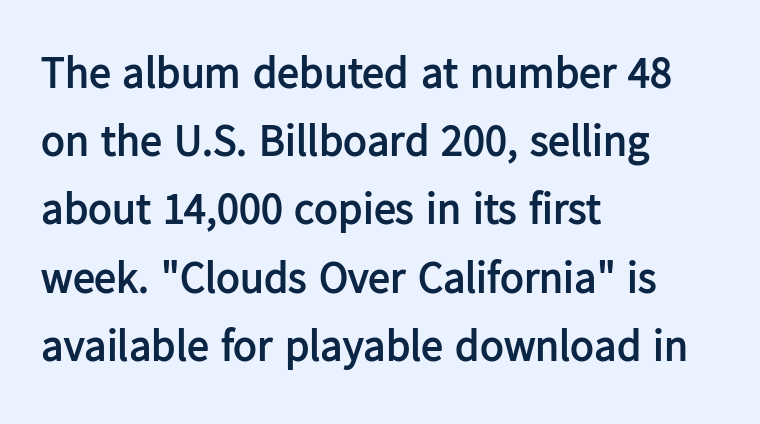
In terms of weight, the rendering is a true, heavy bold. The gaps between neighbouring characters are ordinary and unremarkable. Regular leading. Think of a printed novel: that variable character pitch is what you see here.
